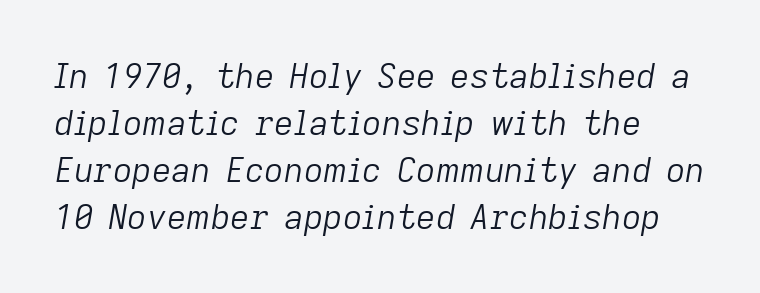
Short note: letters normally spaced. Bare-footed words on every line. These glyphs show unthickened strokes, regular width or finer. The rendering uses natural spacing where letterforms have individual widths.
